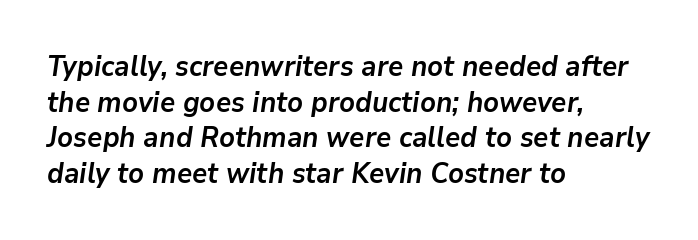
The image shows 28 px semibold type, italic (leaning right); set left-aligned, normal line spacing (1.27x), normal letter spacing, not underlined; low stroke contrast and a medium x-height.
